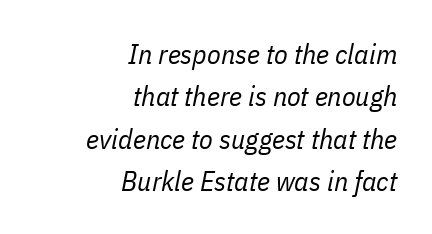
The image shows 28 px regular-weight, condensed type, italic (leaning right); set right-aligned, normal line spacing (1.51x), normal letter spacing, not underlined; low stroke contrast and a medium x-height.
